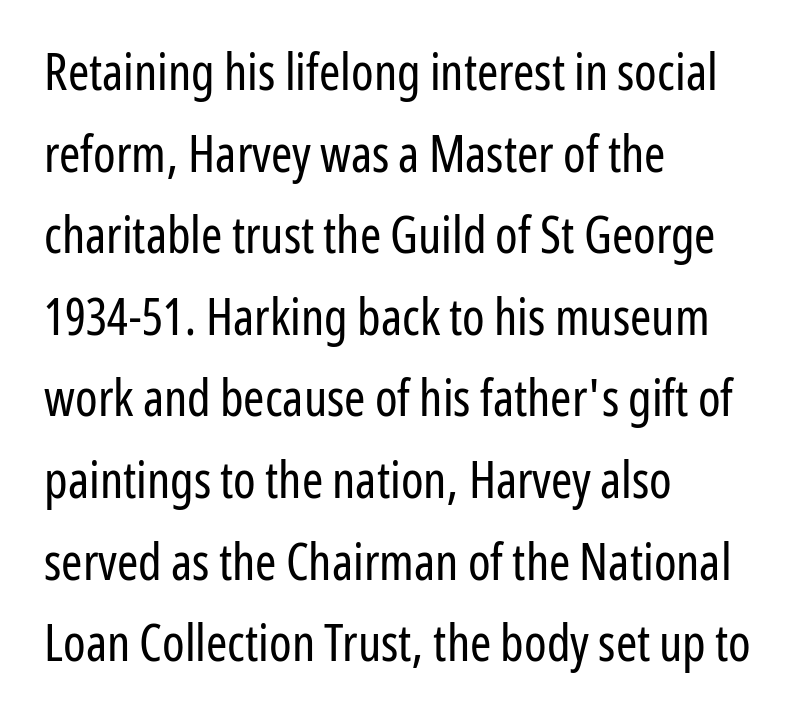
The image shows 51 px regular-weight, condensed sans-serif type, upright; set left-aligned, normal line spacing (1.6x), normal letter spacing, not underlined; low stroke contrast and a medium x-height.
